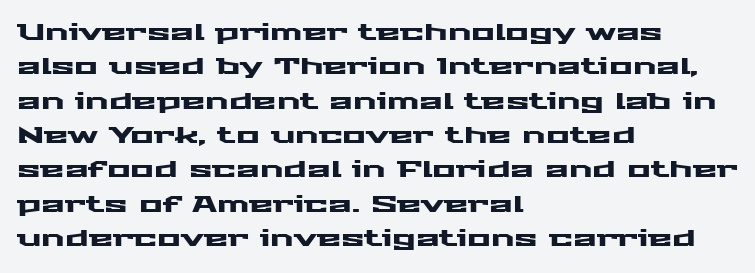
Teacher's note: observe the even left margin — that is flush-left alignment. The passage shown has conventional tracking throughout. It's the straight-up-and-down kind of type. The block of text has a typical density, with ordinary space between rows. The area under the type is left untouched.
